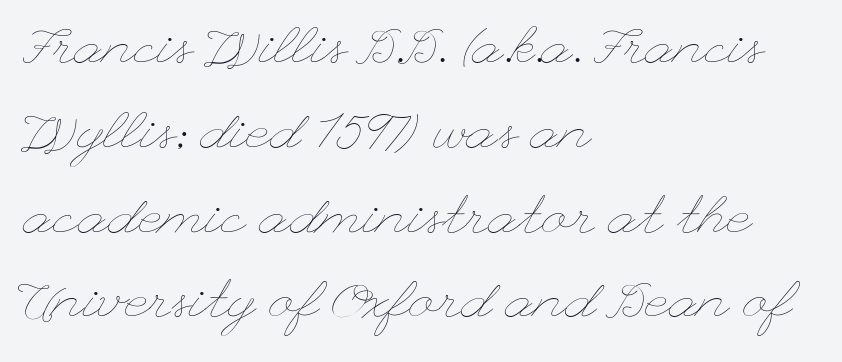
{"bold": "no", "weight": "thin", "width": "wide", "stroke_contrast": "low", "x_height": "small", "underline": "no", "align": "left", "line_spacing": "normal", "line_spacing_ratio": 1.6, "letter_spacing": "normal", "letter_spacing_em": 0.0, "glyph_px": 53}
